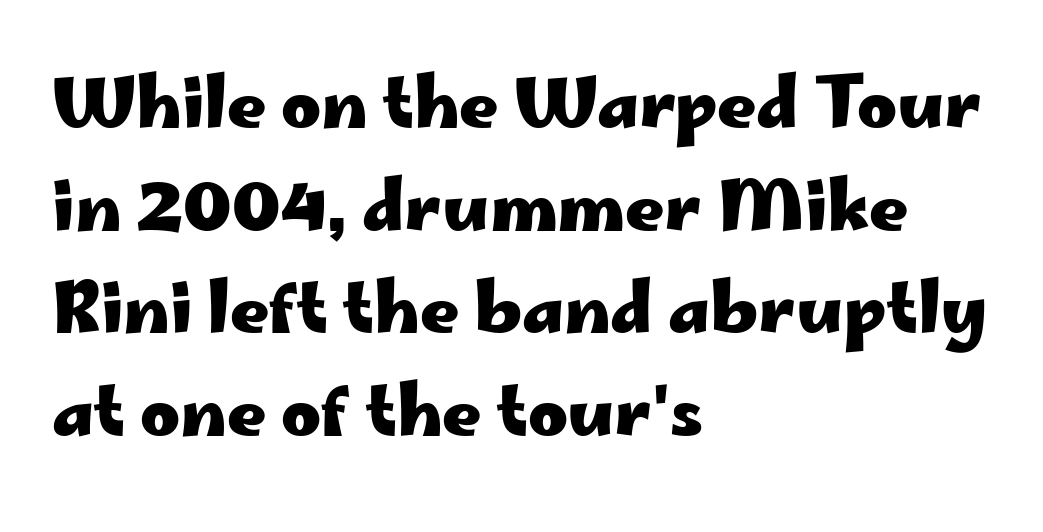
Q: Is the text bold? A: Yes.
Q: Is the text italic (slanted)? A: No, it is upright.
Q: Is the typeface a serif or a sans-serif typeface? A: Sans-serif.
Q: Is the text underlined? A: No.
Q: How is the paragraph aligned? A: Left-aligned.
Q: Is the spacing between letters normal or unusually wide? A: Normal.
Q: Is the spacing between lines tight, normal or loose? A: Normal.
Q: Width (condensed, normal, or wide)? A: Wide.
Q: Stroke contrast? A: Low.
Q: x-height? A: Small.
Q: Monospaced? A: No.
